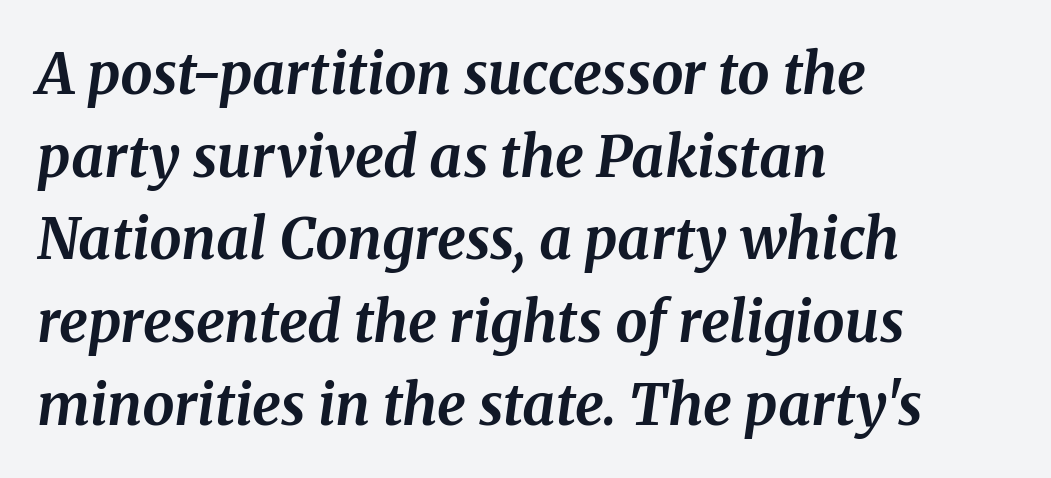
The image shows 57 px bold serif type, italic (leaning right); set left-aligned, normal line spacing (1.45x), normal letter spacing, not underlined; medium stroke contrast and a medium x-height.
